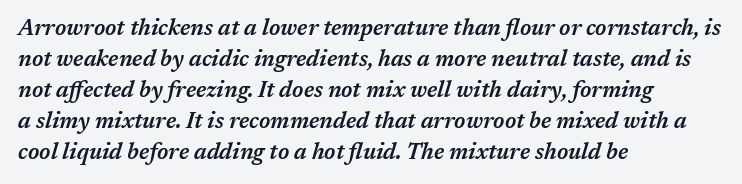
Successive baselines arrive at the customary interval. Caption: standard tracking, unaltered. In CSS terms this would be text-align: left. Does the lettering tilt? It does — this is italic.
